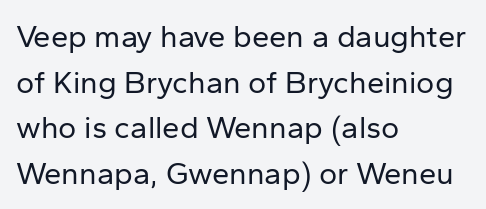
{"serif": "no", "italic": "no", "bold": "no", "weight": "regular", "width": "normal", "stroke_contrast": "low", "x_height": "medium", "monospaced": "no", "underline": "no", "align": "left", "line_spacing": "normal", "line_spacing_ratio": 1.47, "letter_spacing": "normal", "letter_spacing_em": 0.0, "glyph_px": 31}
